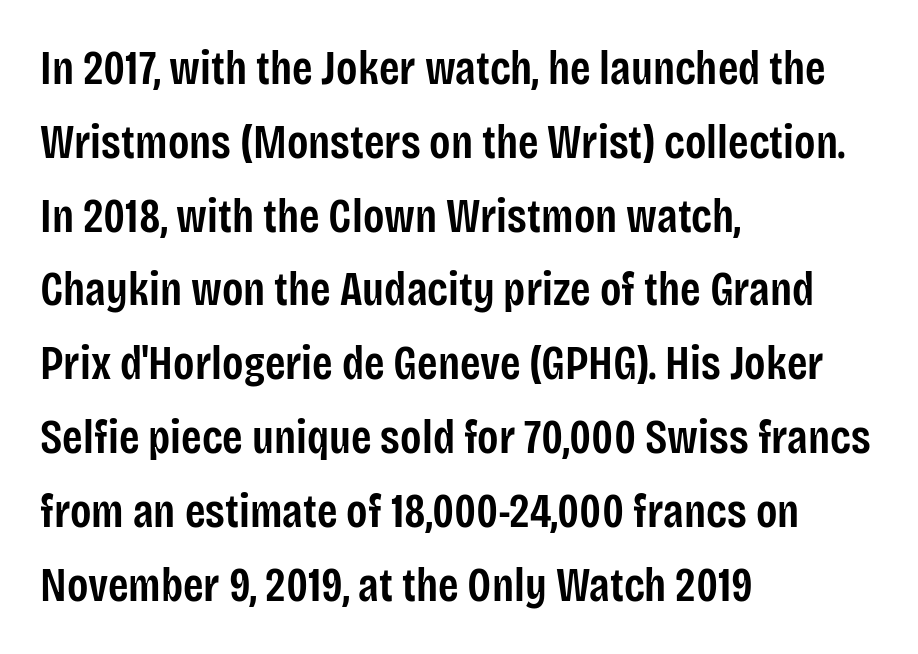
The image shows 47 px semibold, condensed sans-serif type, upright; set left-aligned, normal line spacing (1.57x), normal letter spacing, not underlined; low stroke contrast and a large x-height.
